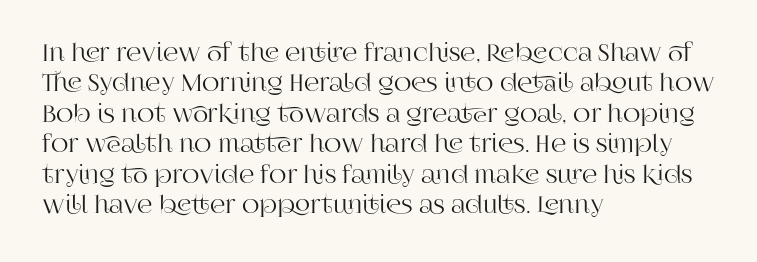
The image shows 24 px text type, upright; set left-aligned, normal line spacing (1.27x), normal letter spacing, not underlined.
